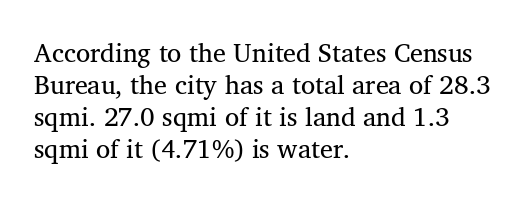
The image shows 26 px text type, upright; set left-aligned, line spacing 1.23x, normal letter spacing, not underlined.
